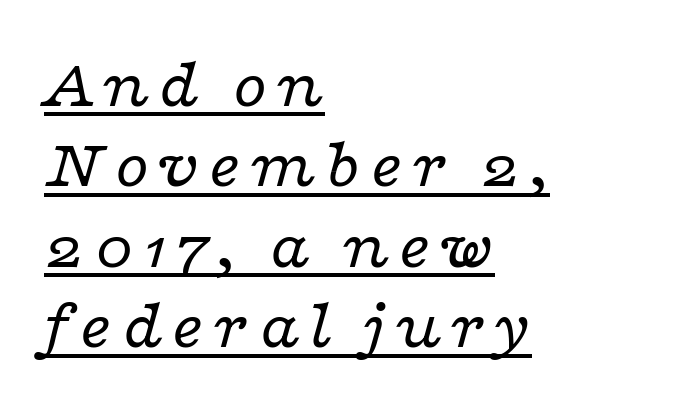
The image shows 70 px regular-weight, wide serif type, italic (leaning right); set left-aligned, tight line spacing (1.15x), underlined; low stroke contrast and a medium x-height.
